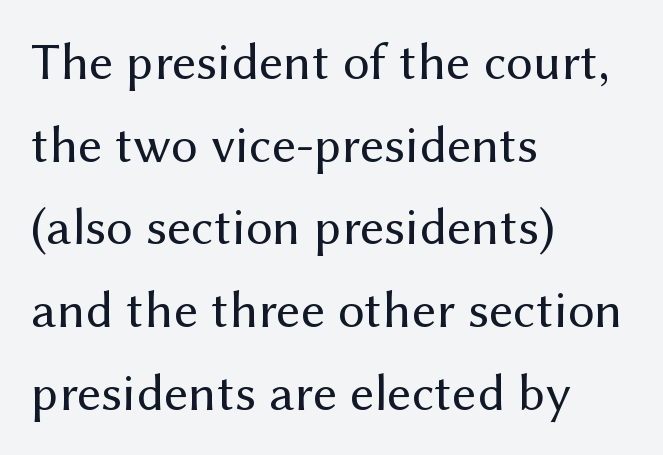
The zone under the glyphs is completely vacant. Think standard paragraph weight, or any step lighter than that. Examine the stroke ends and you'll find no serifs. The font's upright variant was chosen for this text.
